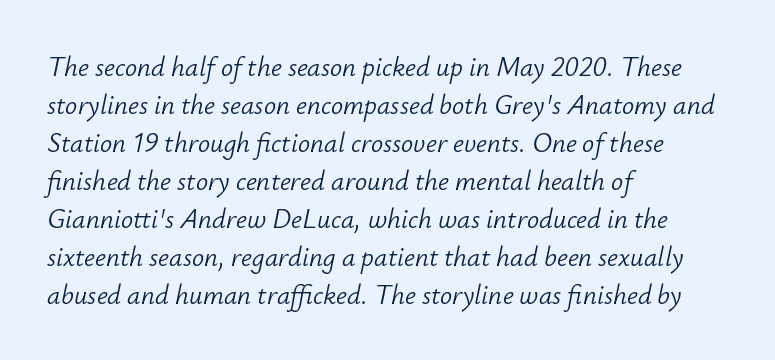
Q: Is the text bold? A: No.
Q: Is the text italic (slanted)? A: Yes, it leans right by about 12 degrees.
Q: Is the text underlined? A: No.
Q: How is the paragraph aligned? A: Left-aligned.
Q: Is the spacing between letters normal or unusually wide? A: Normal.
Q: Is the spacing between lines tight, normal or loose? A: Normal.
